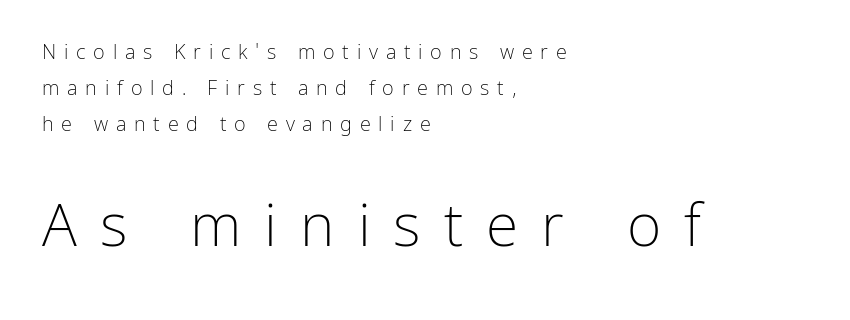
This sample has the flowing, uneven cadence of proportional lettering. Here the second block reads like a headline and the first like body copy. Descender tails drop into unmarked territory. Stroke terminals: plain, sans-serif. The letters stand straight up with perfectly vertical stems.
